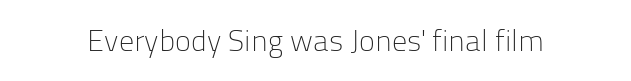
The image shows 30 px light sans-serif type, upright; set normal letter spacing, not underlined; low stroke contrast and a medium x-height.
